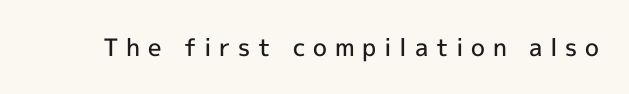
Q: Is the text bold? A: Semi-bold.
Q: Is the text italic (slanted)? A: No, it is upright.
Q: Is the text underlined? A: No.
Q: Is the spacing between letters normal or unusually wide? A: Unusually wide.
